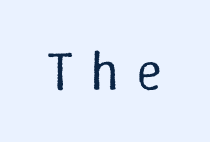
{"italic": "no", "bold": "no", "weight": "regular", "width": "normal", "stroke_contrast": "low", "x_height": "medium", "monospaced": "no", "underline": "no", "letter_spacing": "wide", "letter_spacing_em": 0.3, "glyph_px": 55}
